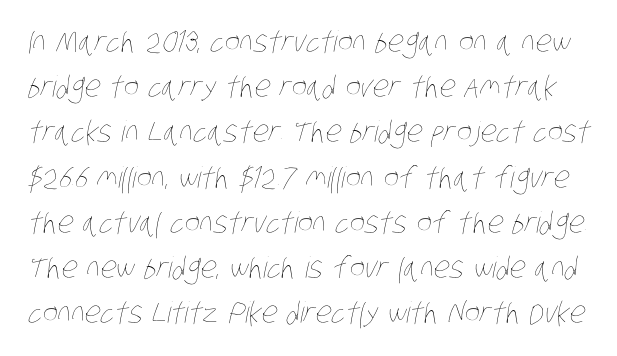
{"bold": "no", "weight": "thin", "width": "condensed", "stroke_contrast": "low", "x_height": "large", "monospaced": "no", "underline": "no", "line_spacing": "normal", "line_spacing_ratio": 1.56, "letter_spacing": "normal", "letter_spacing_em": 0.0, "glyph_px": 29}
